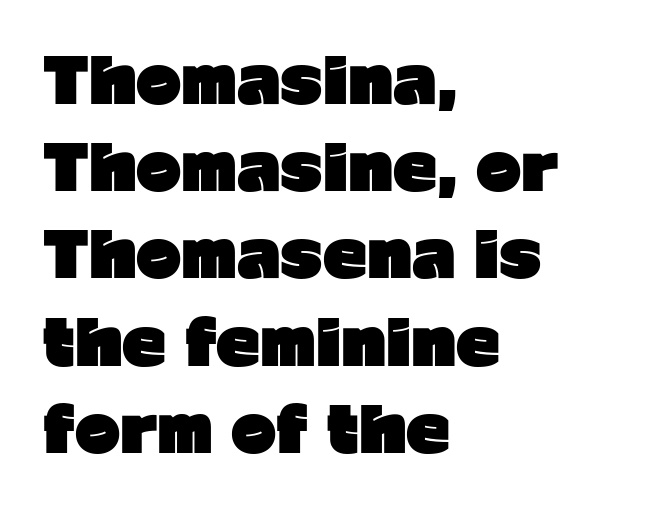
The image shows 61 px heavy sans-serif type, upright; set left-aligned, normal line spacing (1.43x), normal letter spacing, not underlined; low stroke contrast and a medium x-height.
